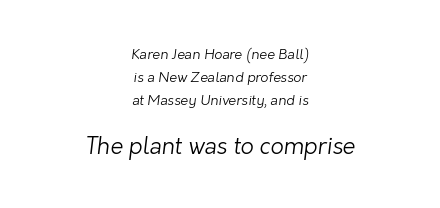
The compositor balanced each line on the midline. Heaviness? Minimal to ordinary, like unemphasized prose. Unmarked baselines from the first word to the last. There is no visible air inserted between adjacent glyphs. The second block has been scaled up relative to the first.
